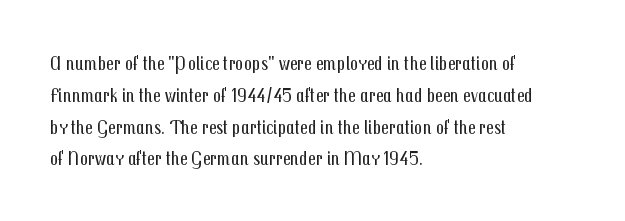
This is not heavy type; no bold has been used. Tracking here is standard; glyphs follow each other at the usual distance. Horizontal bands of white between lines are of average thickness. Underlining? Definitely not there. A student would call this left alignment; a typographer would say flush left, rag right.
